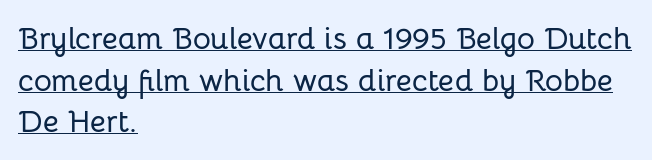
Caption: multi-line text, flush left, ragged right. Characters remain perfectly vertical along every line. Character widths vary here, with narrow letters taking less room than wide ones. The typesetter has applied underlining to the passage shown. Does extra space separate the letters? No, they use regular spacing.
